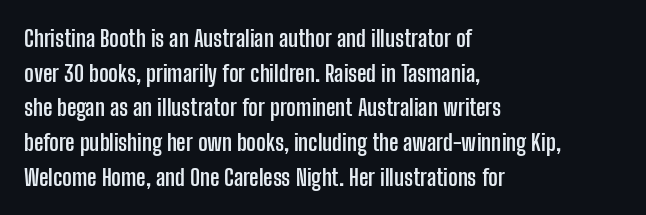
Q: Is the text bold? A: Yes.
Q: Is the text italic (slanted)? A: No, it is upright.
Q: Is the text underlined? A: No.
Q: How is the paragraph aligned? A: Left-aligned.
Q: Is the spacing between letters normal or unusually wide? A: Normal.
Q: Is the spacing between lines tight, normal or loose? A: Normal.
